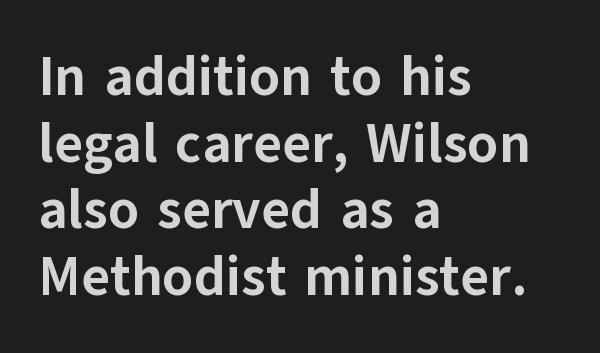
{"serif": "no", "italic": "no", "bold": "yes", "weight": "bold", "width": "normal", "stroke_contrast": "low", "x_height": "medium", "monospaced": "no", "underline": "no", "align": "left", "line_spacing_ratio": 1.21, "letter_spacing": "normal", "letter_spacing_em": 0.0, "glyph_px": 55}
